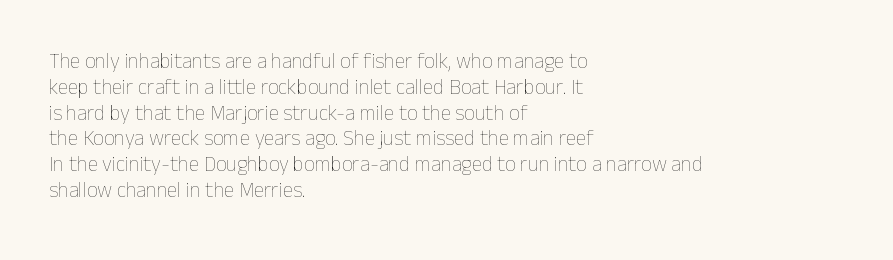
{"italic": "no", "bold": "no", "underline": "no", "align": "left", "line_spacing_ratio": 1.23, "letter_spacing": "normal", "letter_spacing_em": 0.0, "glyph_px": 21}
